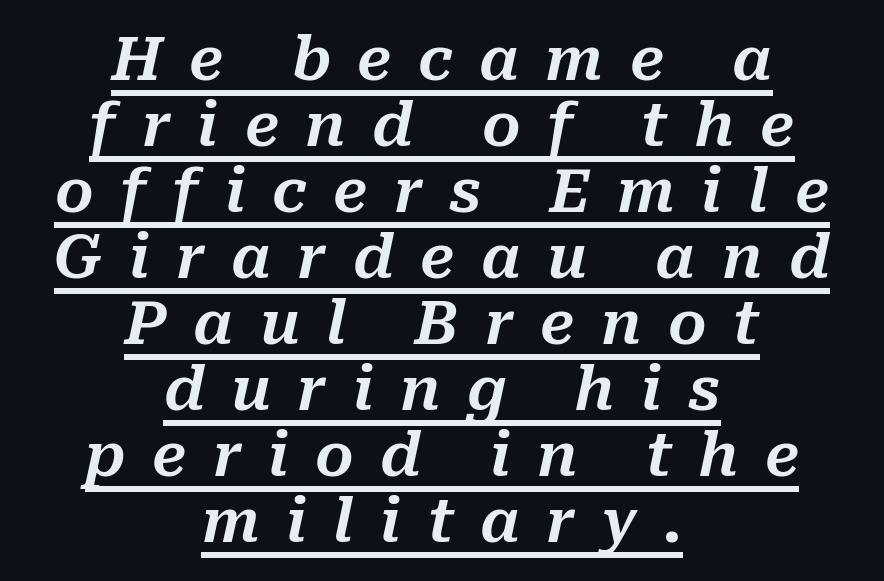
{"italic": "yes", "lean": "right", "slant_degrees": 10, "width": "normal", "stroke_contrast": "medium", "x_height": "medium", "monospaced": "no", "underline": "yes", "align": "center", "line_spacing": "tight", "line_spacing_ratio": 1.1, "letter_spacing": "wide", "letter_spacing_em": 0.44, "glyph_px": 60}
